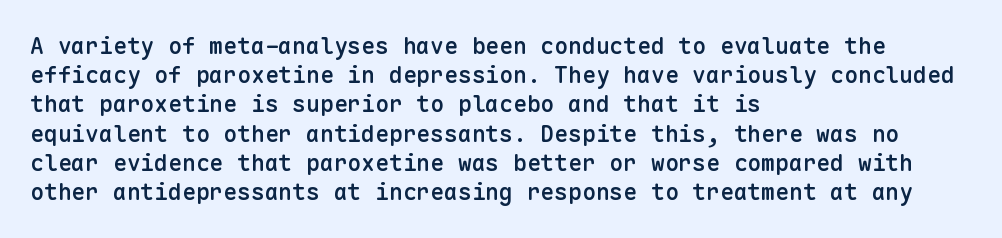
Q: Is the text bold? A: Semi-bold.
Q: Is the text italic (slanted)? A: No, it is upright.
Q: Is the text underlined? A: No.
Q: How is the paragraph aligned? A: Left-aligned.
Q: Is the spacing between letters normal or unusually wide? A: Normal.
Q: Is the spacing between lines tight, normal or loose? A: Normal.
